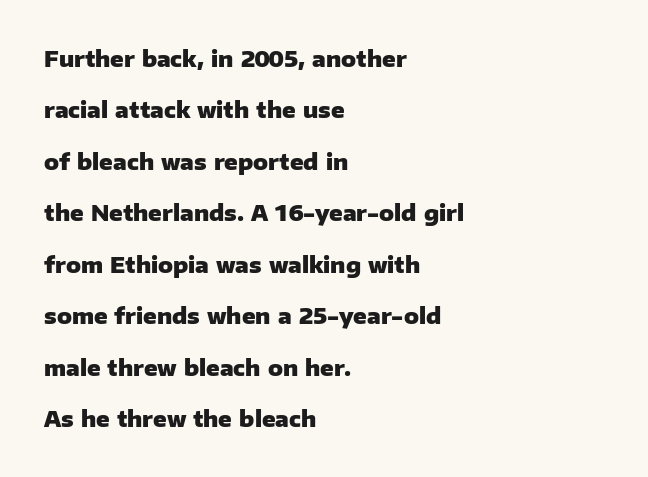
The image shows 22 px bold type, upright; set left-aligned, loose line spacing (2.34x), normal letter spacing, not underlined.
